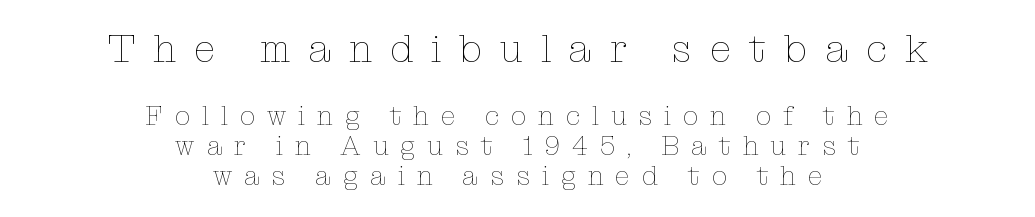
Block one is the big one; block two sits smaller underneath. Weight: in the light-to-regular range. Horizontal alignment here is central, giving a formal, balanced look. Is this a fixed-width face? No — the glyphs have proportional, varying widths. These lines huddle together more closely than default settings would place them.
